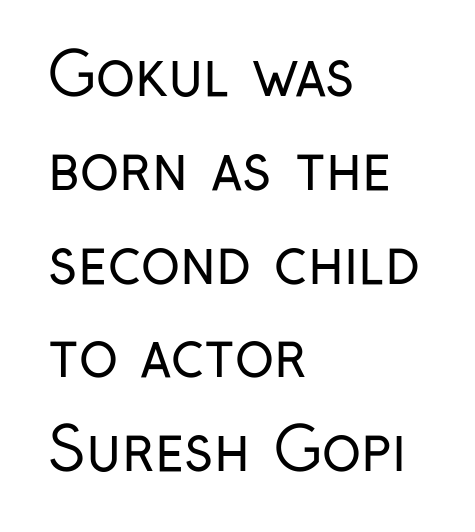
Q: Is the text bold? A: No.
Q: Is the text italic (slanted)? A: No, it is upright.
Q: Is the typeface a serif or a sans-serif typeface? A: Sans-serif.
Q: Is the text underlined? A: No.
Q: How is the paragraph aligned? A: Left-aligned.
Q: Is the spacing between letters normal or unusually wide? A: Normal.
Q: Is the spacing between lines tight, normal or loose? A: Normal.
Q: Width (condensed, normal, or wide)? A: Condensed.
Q: Stroke contrast? A: Low.
Q: x-height? A: Medium.
Q: Monospaced? A: No.
